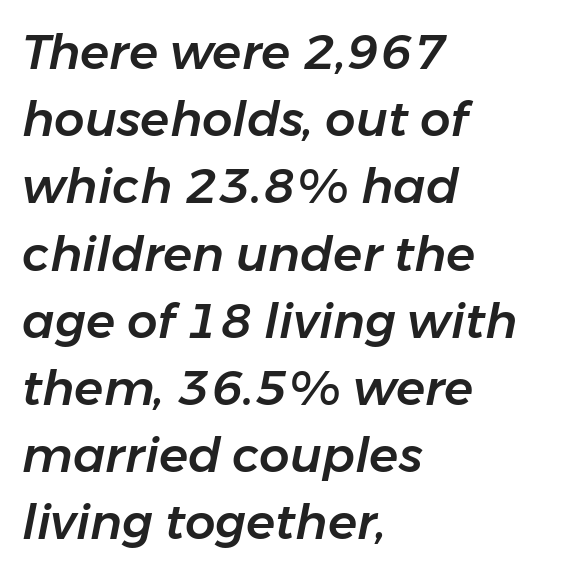
The image shows 48 px text type, italic (leaning right); set left-aligned, normal line spacing (1.4x), normal letter spacing, not underlined; low stroke contrast and a medium x-height.
